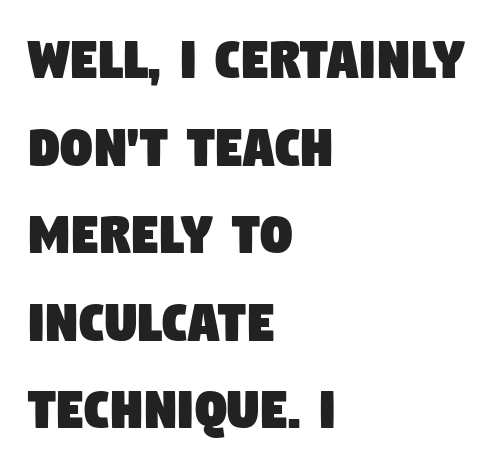
Just letters on the line, the space beneath them empty. The vertical gap from one line to the next is medium. Note the varied advance widths — an 'i' is clearly narrower than an 'm'. These lines are composed in type without serifs.
